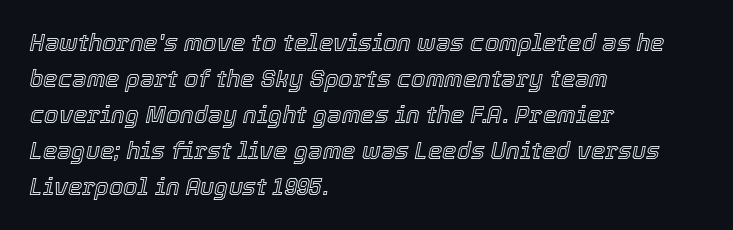
The image shows 23 px text type, italic (leaning right); set left-aligned, normal line spacing (1.56x), normal letter spacing, not underlined.
